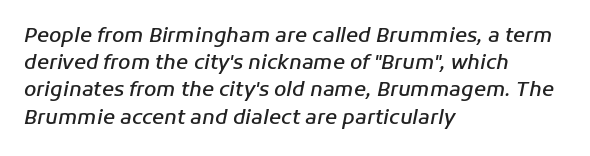
Q: Is the text bold? A: Semi-bold.
Q: Is the text italic (slanted)? A: Yes, it leans right by about 11 degrees.
Q: Is the text underlined? A: No.
Q: How is the paragraph aligned? A: Left-aligned.
Q: Is the spacing between letters normal or unusually wide? A: Normal.
Q: Is the spacing between lines tight, normal or loose? A: Normal.
